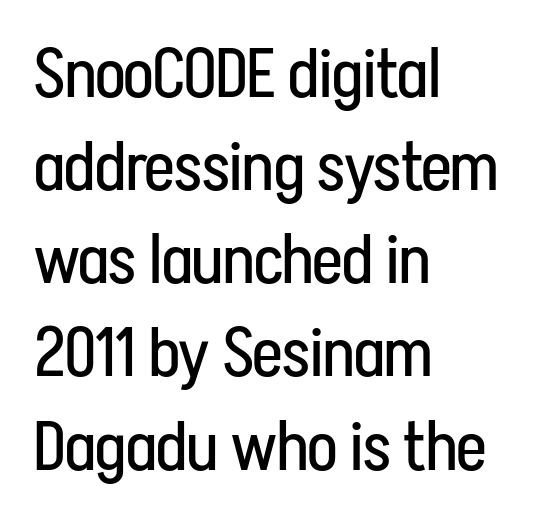
{"serif": "no", "italic": "no", "bold": "no", "weight": "regular", "width": "condensed", "stroke_contrast": "low", "x_height": "medium", "monospaced": "no", "underline": "no", "align": "left", "line_spacing": "normal", "line_spacing_ratio": 1.35, "letter_spacing": "normal", "letter_spacing_em": 0.0, "glyph_px": 69}
